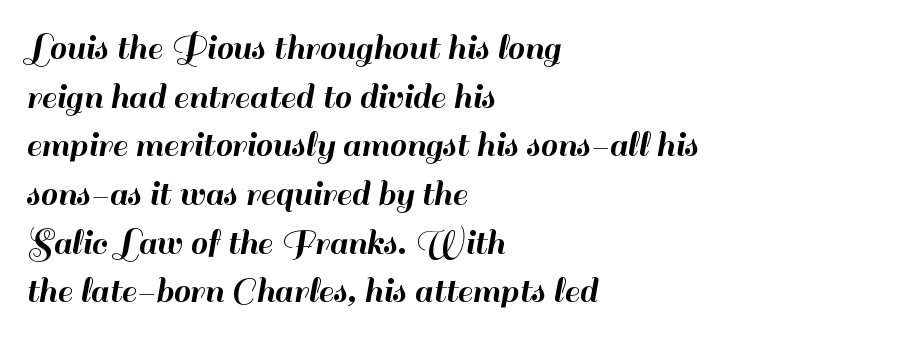
The image shows 38 px sans-serif type; set left-aligned, normal line spacing (1.28x), normal letter spacing, not underlined; high stroke contrast and a small x-height.
